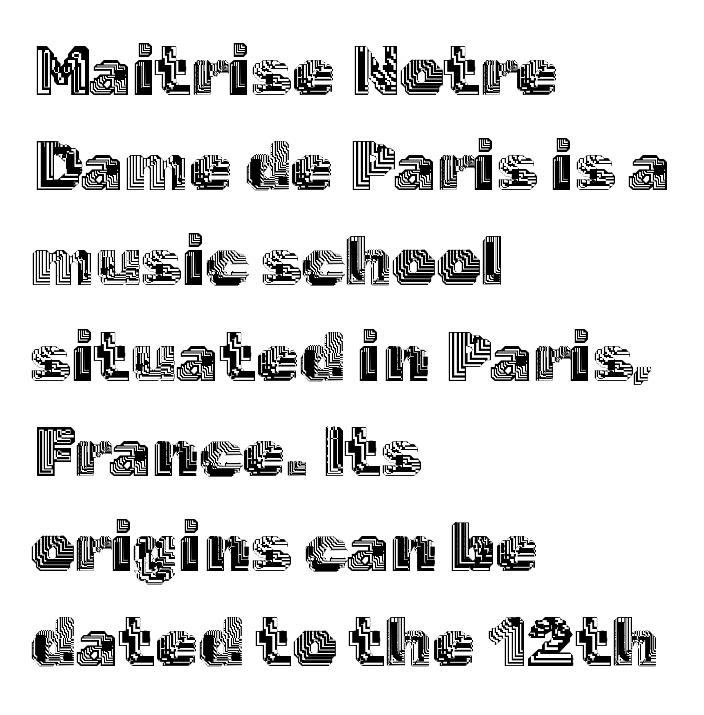
The image shows 69 px text type, upright; set left-aligned, normal line spacing (1.38x), normal letter spacing, not underlined; a medium x-height.
